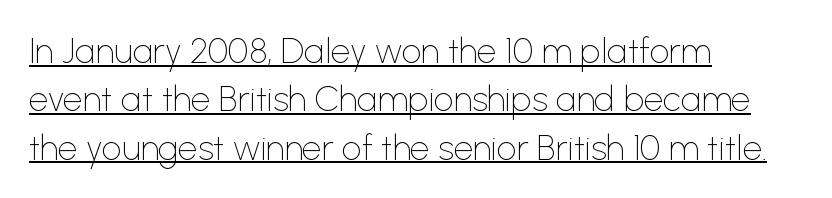
{"serif": "no", "italic": "no", "bold": "no", "weight": "thin", "width": "normal", "stroke_contrast": "low", "x_height": "medium", "monospaced": "no", "underline": "yes", "align": "left", "line_spacing": "normal", "line_spacing_ratio": 1.38, "letter_spacing": "normal", "letter_spacing_em": 0.0, "glyph_px": 35}
